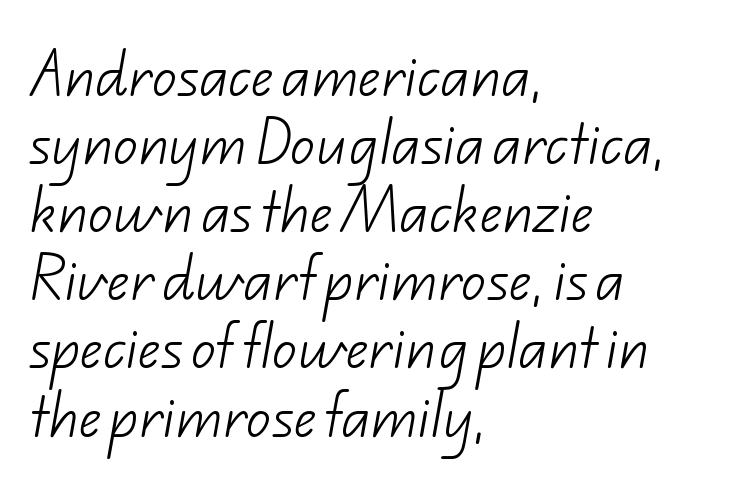
Stem width sits at or under what a default text font uses. Do the characters align in a grid? No, the font is proportional. The letterforms sit shoulder to shoulder at normal distance. What kind of face is this? One without serifs — a sans. One-word summary of the alignment: left. Descenders hang freely into open space.
